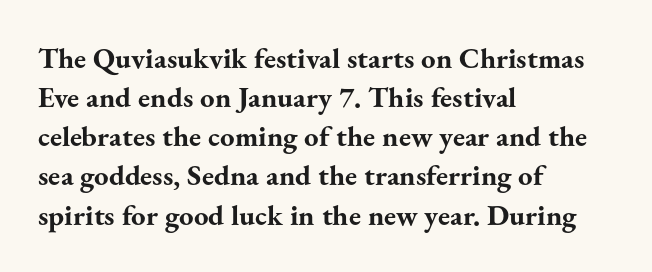
Q: Is the text bold? A: Yes.
Q: Is the text italic (slanted)? A: No, it is upright.
Q: Is the typeface a serif or a sans-serif typeface? A: Serif.
Q: Is the text underlined? A: No.
Q: How is the paragraph aligned? A: Left-aligned.
Q: Is the spacing between letters normal or unusually wide? A: Normal.
Q: Is the spacing between lines tight, normal or loose? A: Normal.
Q: Width (condensed, normal, or wide)? A: Normal.
Q: Stroke contrast? A: Medium.
Q: x-height? A: Small.
Q: Monospaced? A: No.
